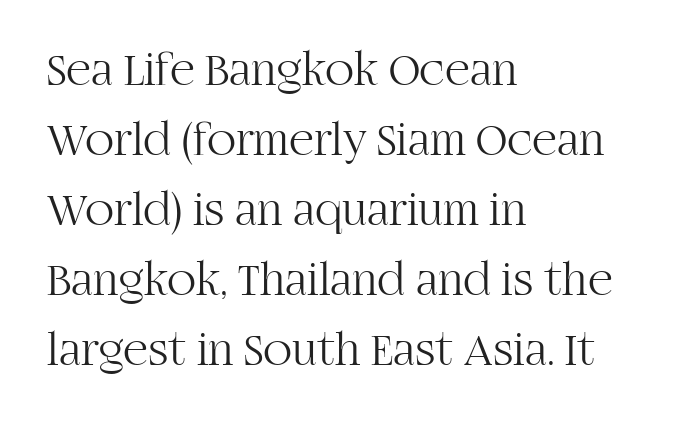
The letters advance in unequal steps, a hallmark of proportional type. Counters stay open thanks to moderate or lighter strokes. You could call the tracking neutral — neither tight nor loose. This sample keeps an unexceptional amount of space between lines. The text was rendered using a seriffed face with decorative stroke endings. It's the straight-up-and-down kind of type.
